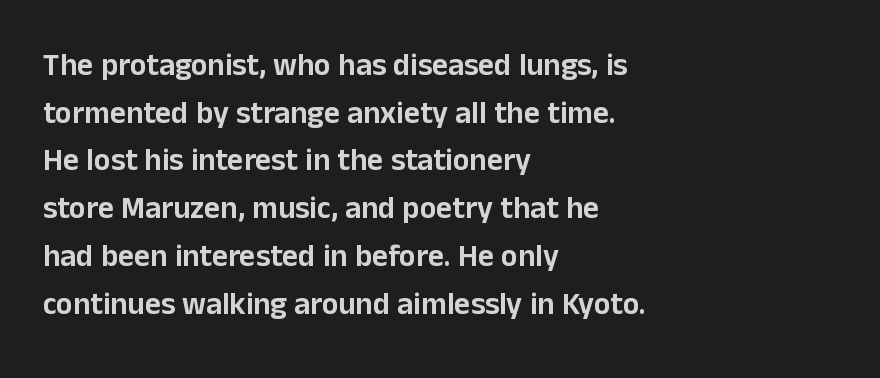
{"serif": "no", "italic": "no", "width": "normal", "stroke_contrast": "low", "x_height": "medium", "monospaced": "no", "underline": "no", "align": "left", "line_spacing": "normal", "line_spacing_ratio": 1.54, "letter_spacing": "normal", "letter_spacing_em": 0.0, "glyph_px": 31}
